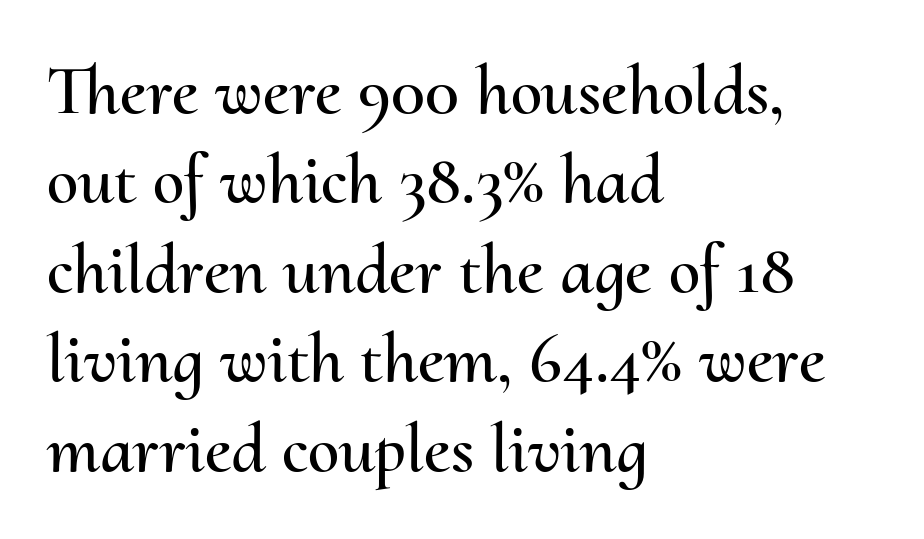
The line texture is even and compact thanks to regular tracking. Does the copy run flush right? No — it runs flush left. Just letters on the line, the space beneath them empty. Summary of vertical rhythm: regular, with standard interline spacing. The rendering uses natural spacing where letterforms have individual widths.
